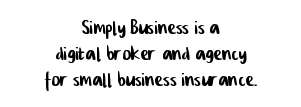
The image shows 26 px text type; set centered, tight line spacing (1.0x), normal letter spacing, not underlined.
